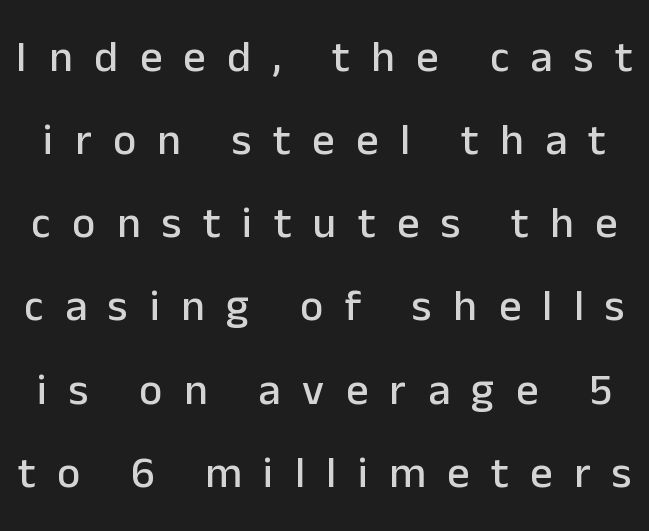
Posture: vertical. Lines of text with bare space underneath. Note the varied advance widths — an 'i' is clearly narrower than an 'm'. The typeface chosen for these lines omits serifs.
